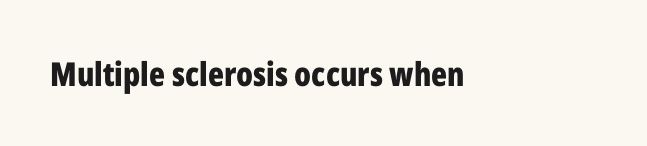
{"serif": "no", "italic": "no", "bold": "yes", "weight": "bold", "width": "condensed", "stroke_contrast": "low", "x_height": "medium", "monospaced": "no", "underline": "no", "letter_spacing": "normal", "letter_spacing_em": 0.0, "glyph_px": 33}
